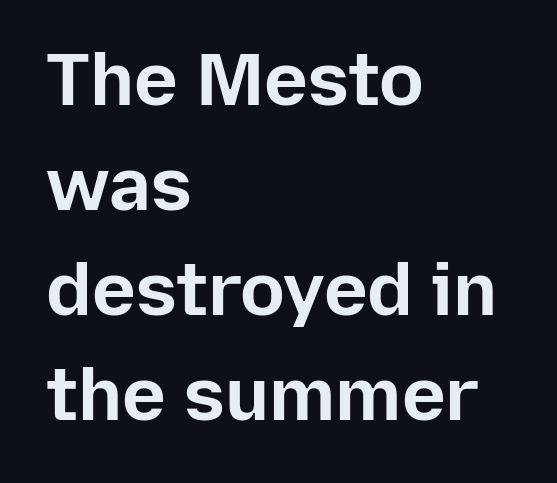
Q: Is the text bold? A: Yes.
Q: Is the text italic (slanted)? A: No, it is upright.
Q: Is the typeface a serif or a sans-serif typeface? A: Sans-serif.
Q: Is the text underlined? A: No.
Q: How is the paragraph aligned? A: Left-aligned.
Q: Is the spacing between letters normal or unusually wide? A: Normal.
Q: Is the spacing between lines tight, normal or loose? A: Normal.
Q: Width (condensed, normal, or wide)? A: Normal.
Q: Stroke contrast? A: Low.
Q: x-height? A: Medium.
Q: Monospaced? A: No.
